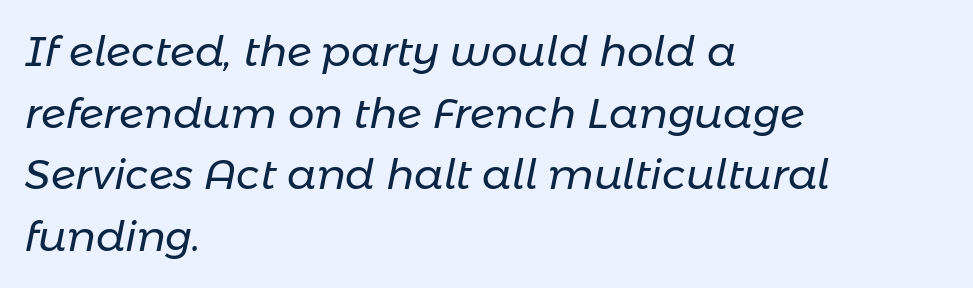
The image shows 42 px regular-weight type, italic (leaning right); set left-aligned, normal line spacing (1.47x), normal letter spacing, not underlined; low stroke contrast and a medium x-height.
